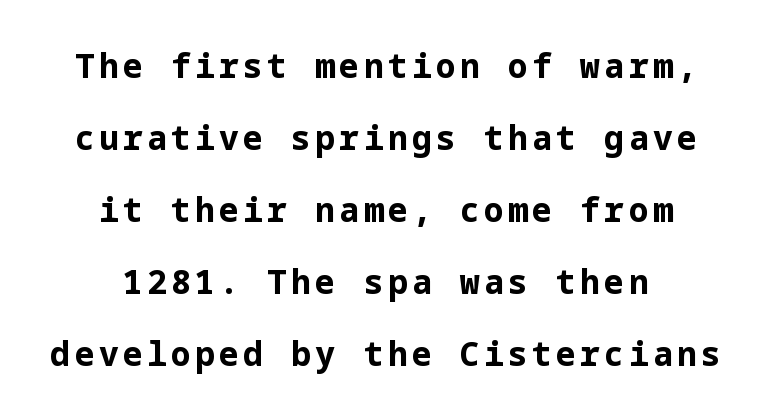
The image shows 33 px bold sans-serif type, upright; set centered, loose line spacing (2.18x), not underlined; low stroke contrast and a medium x-height.
